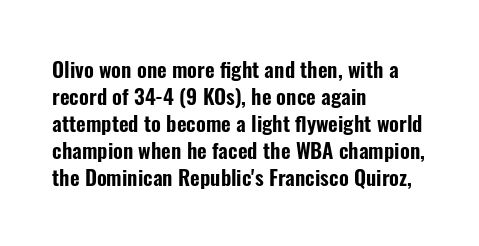
The letters stand straight up with perfectly vertical stems. Tracking here is standard; glyphs follow each other at the usual distance. Whoever set this chose a conventional vertical rhythm. The paragraph has a hard left edge and a soft right edge. Has an underline been added? It has not.
